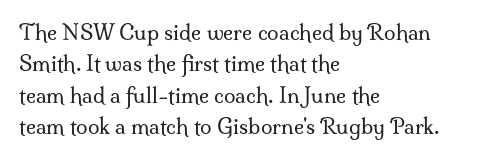
The image shows 21 px text type, upright; set left-aligned, normal line spacing (1.5x), normal letter spacing, not underlined.
